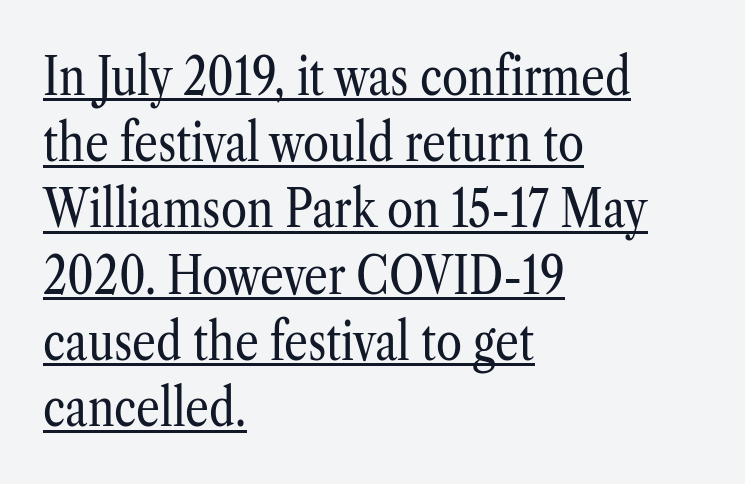
The image shows 53 px regular-weight, condensed serif type, upright; set left-aligned, normal line spacing (1.25x), normal letter spacing, underlined; low stroke contrast and a medium x-height.
